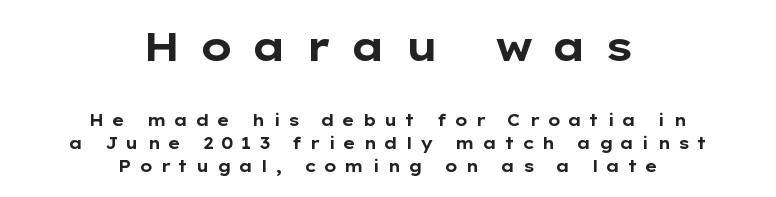
The space directly below the letters is spotless. Notice how thick the strokes are: this is what a full bold looks like. The paragraph shown floats in the horizontal middle. Large over small — that's the arrangement of the two blocks here. Does the type have serifs? No, each stem ends abruptly. How would I describe the line gaps? Plain and ordinary.
